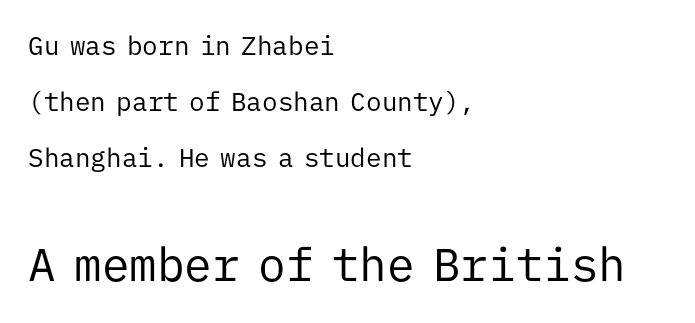
{"serif": "no", "italic": "no", "bold": "no", "weight": "regular", "width": "normal", "stroke_contrast": "low", "x_height": "medium", "monospaced": "yes", "underline": "no", "align": "left", "line_spacing": "loose", "line_spacing_ratio": 2.16, "letter_spacing": "normal", "letter_spacing_em": 0.0, "larger_block": "second", "size_ratio": 1.77, "glyph_px": 46}
